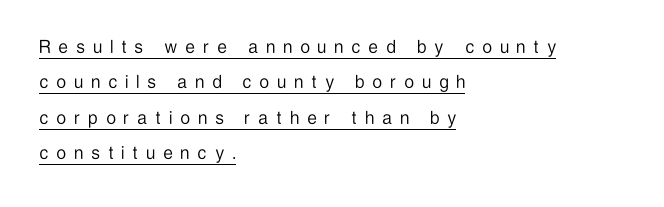
The weight would be labelled regular, book, light, or lighter still. Notice how the passage keeps a crisp vertical edge on the left only. Line spacing here is normal. The font's upright variant was chosen for this text.
